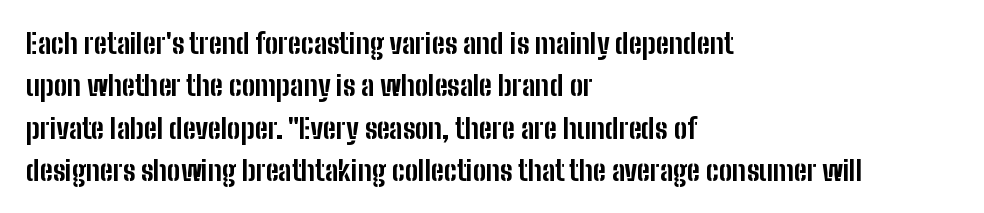
Q: Is the text bold? A: Yes.
Q: Is the text italic (slanted)? A: No, it is upright.
Q: Is the typeface a serif or a sans-serif typeface? A: Sans-serif.
Q: Is the text underlined? A: No.
Q: How is the paragraph aligned? A: Left-aligned.
Q: Is the spacing between letters normal or unusually wide? A: Normal.
Q: Is the spacing between lines tight, normal or loose? A: Normal.
Q: Width (condensed, normal, or wide)? A: Condensed.
Q: Stroke contrast? A: Low.
Q: x-height? A: Medium.
Q: Monospaced? A: No.
